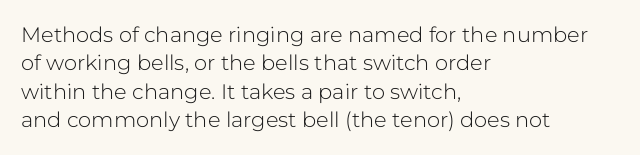
Q: Is the text bold? A: No.
Q: Is the text italic (slanted)? A: No, it is upright.
Q: Is the text underlined? A: No.
Q: How is the paragraph aligned? A: Left-aligned.
Q: Is the spacing between letters normal or unusually wide? A: Normal.
Q: Is the spacing between lines tight, normal or loose? A: Normal.
